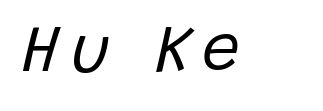
{"italic": "yes", "lean": "right", "slant_degrees": 15, "bold": "no", "weight": "regular", "width": "normal", "stroke_contrast": "low", "x_height": "large", "monospaced": "no", "underline": "no", "glyph_px": 68}
